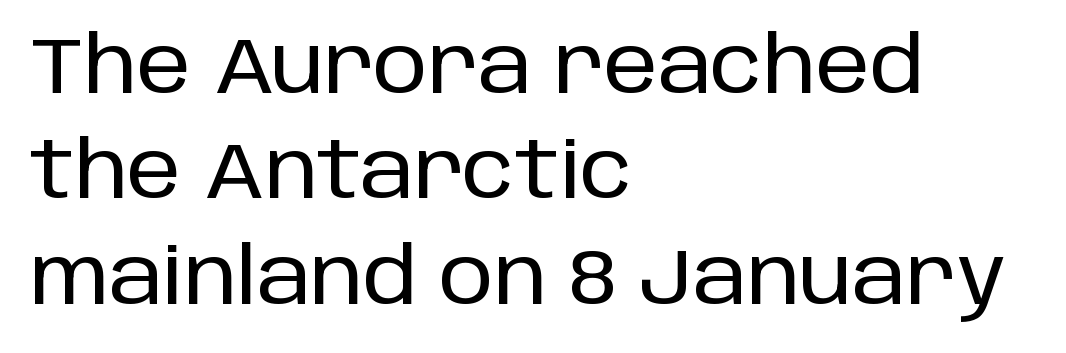
Q: Is the text italic (slanted)? A: No, it is upright.
Q: Is the typeface a serif or a sans-serif typeface? A: Sans-serif.
Q: Is the text underlined? A: No.
Q: How is the paragraph aligned? A: Left-aligned.
Q: Is the spacing between letters normal or unusually wide? A: Normal.
Q: Is the spacing between lines tight, normal or loose? A: Normal.
Q: Width (condensed, normal, or wide)? A: Normal.
Q: Stroke contrast? A: Low.
Q: x-height? A: Large.
Q: Monospaced? A: No.
